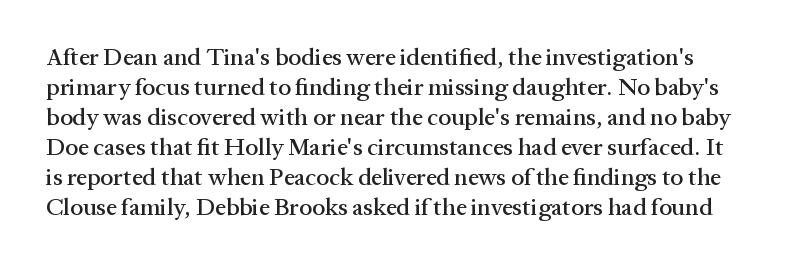
Q: Is the text italic (slanted)? A: No, it is upright.
Q: Is the text underlined? A: No.
Q: Is the spacing between letters normal or unusually wide? A: Normal.
Q: Is the spacing between lines tight, normal or loose? A: Normal.
